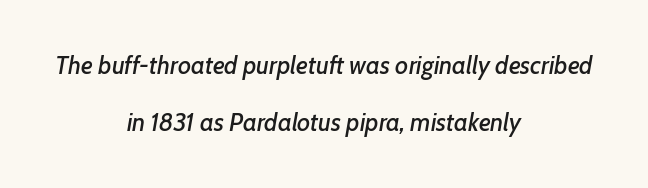
{"italic": "yes", "lean": "right", "slant_degrees": 7, "underline": "no", "align": "center", "line_spacing": "loose", "line_spacing_ratio": 2.3, "letter_spacing": "normal", "letter_spacing_em": 0.0, "glyph_px": 25}
